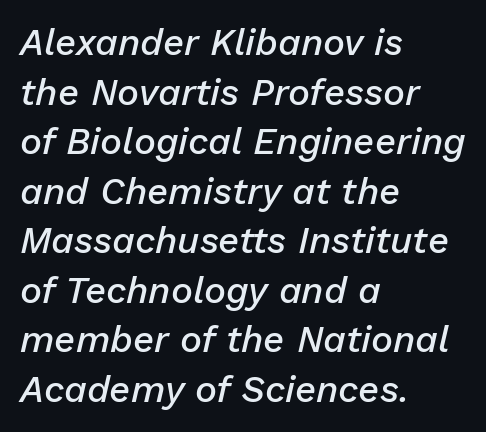
Q: Is the text bold? A: Semi-bold.
Q: Is the text italic (slanted)? A: Yes, it leans right by about 13 degrees.
Q: Is the text underlined? A: No.
Q: How is the paragraph aligned? A: Left-aligned.
Q: Is the spacing between letters normal or unusually wide? A: Normal.
Q: Is the spacing between lines tight, normal or loose? A: Normal.
Q: Width (condensed, normal, or wide)? A: Normal.
Q: Stroke contrast? A: Low.
Q: x-height? A: Medium.
Q: Monospaced? A: No.
